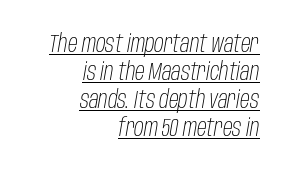
The image shows 24 px text type, italic (leaning right); set right-aligned, line spacing 1.17x, normal letter spacing, underlined.
